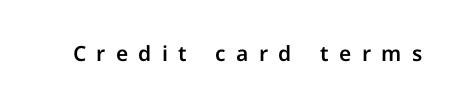
Plain, unruled lines of type. These lines were composed using upright roman letters. Spacing between characters has been opened up far beyond the box default.
